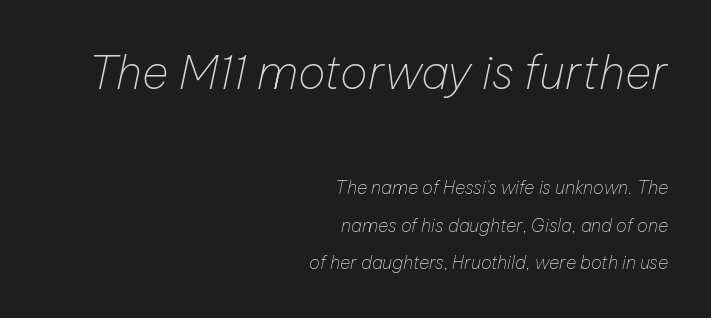
Q: Is the text bold? A: No.
Q: Is the text italic (slanted)? A: Yes, it leans right by about 12 degrees.
Q: Is the text underlined? A: No.
Q: How is the paragraph aligned? A: Right-aligned.
Q: Is the spacing between letters normal or unusually wide? A: Normal.
Q: Is the spacing between lines tight, normal or loose? A: Loose.
Q: Which block of text is set in a larger size, the first (top) or the second (bottom)? A: The first (top) one.
Q: Width (condensed, normal, or wide)? A: Normal.
Q: Stroke contrast? A: Low.
Q: x-height? A: Medium.
Q: Monospaced? A: No.
